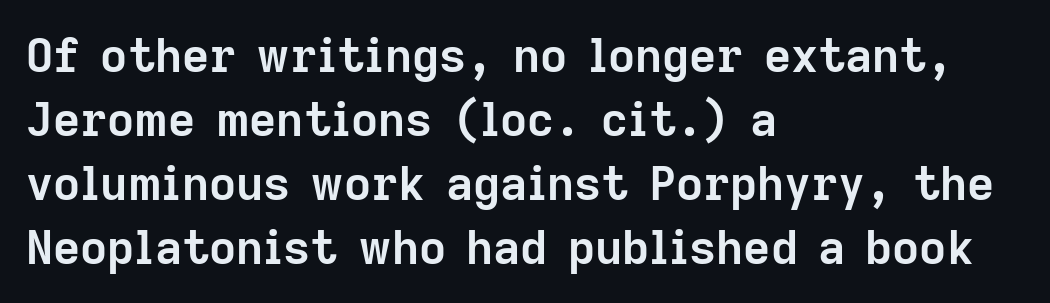
The image shows 47 px semibold sans-serif type, upright; set left-aligned, normal line spacing (1.36x), normal letter spacing, not underlined; low stroke contrast and a medium x-height.
